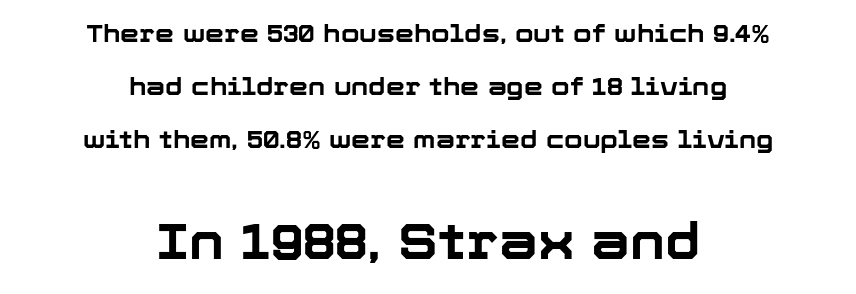
The image shows 49 px bold sans-serif type, upright; set centered, loose line spacing (2.21x), normal letter spacing, not underlined; the second (bottom) block is 2.04x larger; low stroke contrast and a medium x-height.
